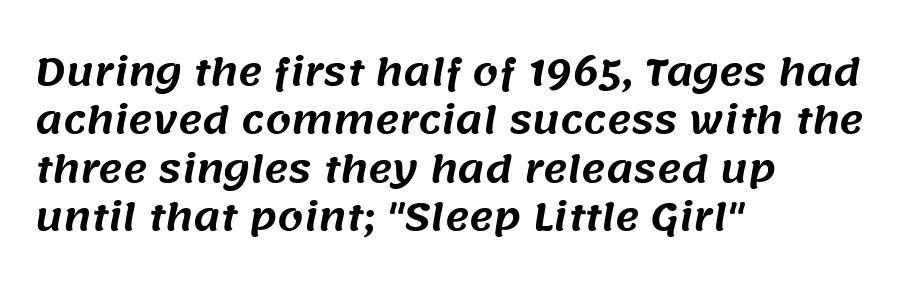
Caption: standard tracking, unaltered. Looks like regular typesetting: each glyph gets only the width it needs. Type style note: lacks serifs. Rule under the text: the space is simply empty.
